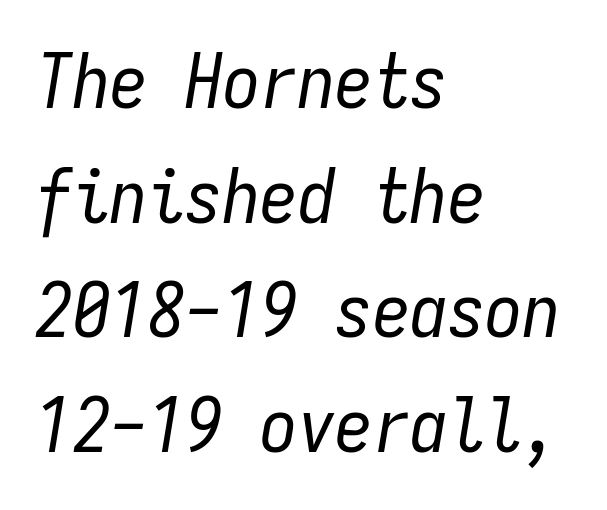
Q: Is the text bold? A: No.
Q: Is the text italic (slanted)? A: Yes, it leans right by about 9 degrees.
Q: Is the text underlined? A: No.
Q: How is the paragraph aligned? A: Left-aligned.
Q: Is the spacing between letters normal or unusually wide? A: Normal.
Q: Is the spacing between lines tight, normal or loose? A: Normal.
Q: Width (condensed, normal, or wide)? A: Condensed.
Q: Stroke contrast? A: Low.
Q: x-height? A: Medium.
Q: Monospaced? A: Yes.
